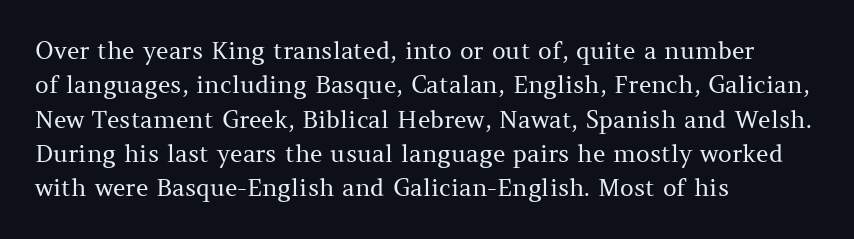
Vertical stems look standard width or narrower in stroke. Default kerning and tracking; the words read as compact shapes. These lines are set flush left with a ragged right edge. The baseline area is clear.
